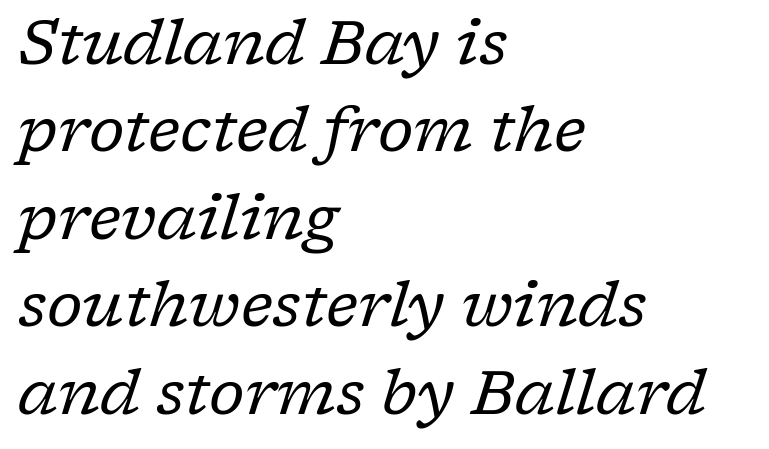
{"serif": "yes", "italic": "yes", "lean": "right", "slant_degrees": 17, "bold": "no", "weight": "regular", "width": "normal", "stroke_contrast": "low", "x_height": "medium", "monospaced": "no", "underline": "no", "align": "left", "line_spacing": "normal", "line_spacing_ratio": 1.41, "letter_spacing": "normal", "letter_spacing_em": 0.0, "glyph_px": 62}
